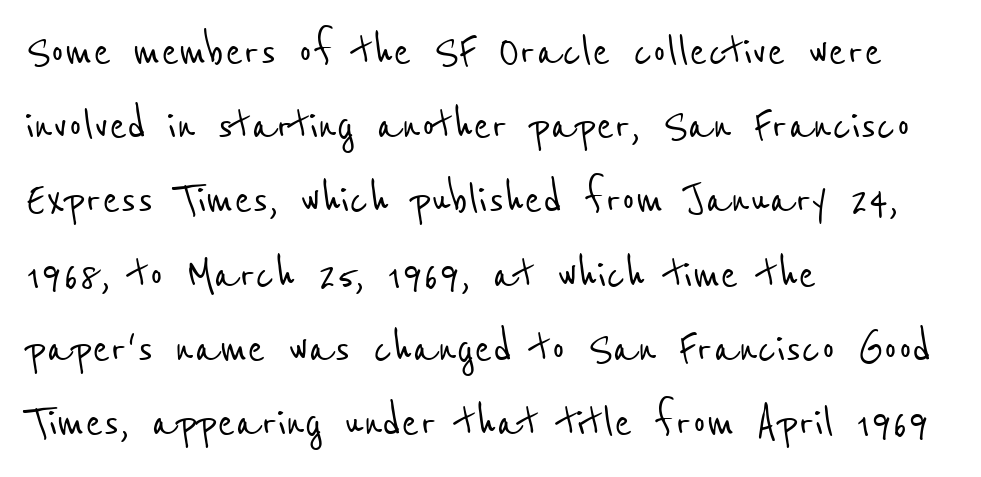
The image shows 53 px condensed sans-serif type; set left-aligned, normal line spacing (1.4x), normal letter spacing, not underlined; low stroke contrast and a medium x-height.
